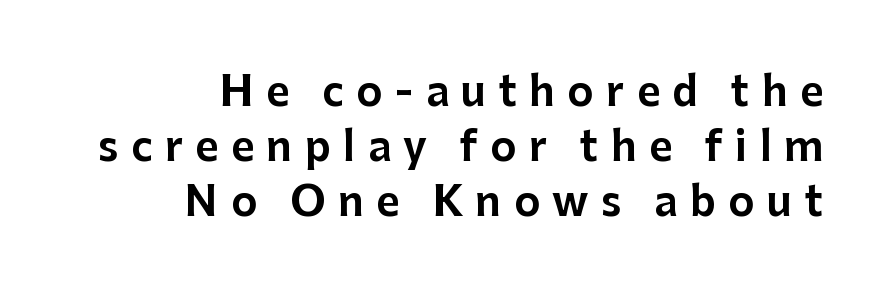
{"serif": "no", "italic": "no", "width": "normal", "stroke_contrast": "low", "x_height": "medium", "monospaced": "no", "underline": "no", "align": "right", "line_spacing": "normal", "line_spacing_ratio": 1.38, "letter_spacing": "wide", "letter_spacing_em": 0.31, "glyph_px": 40}
